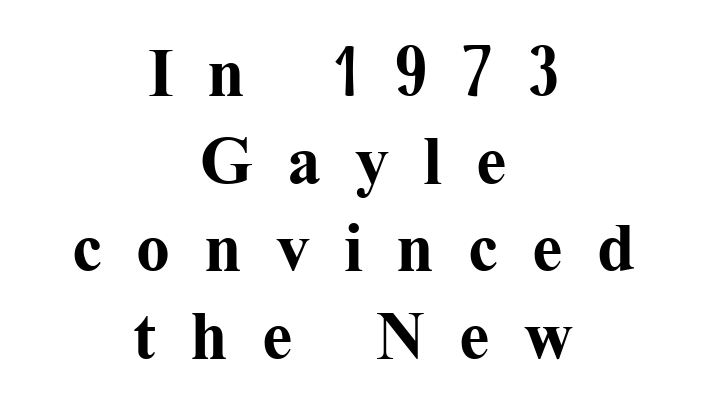
Q: Is the text bold? A: Yes.
Q: Is the text italic (slanted)? A: No, it is upright.
Q: Is the typeface a serif or a sans-serif typeface? A: Serif.
Q: Is the text underlined? A: No.
Q: How is the paragraph aligned? A: Centered.
Q: Is the spacing between letters normal or unusually wide? A: Unusually wide.
Q: Is the spacing between lines tight, normal or loose? A: Normal.
Q: Width (condensed, normal, or wide)? A: Normal.
Q: Stroke contrast? A: Medium.
Q: x-height? A: Medium.
Q: Monospaced? A: No.
